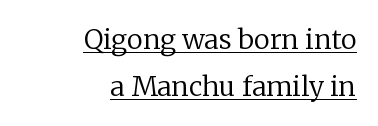
The image shows 27 px text type, upright; set right-aligned, line spacing 1.73x, normal letter spacing, underlined.
